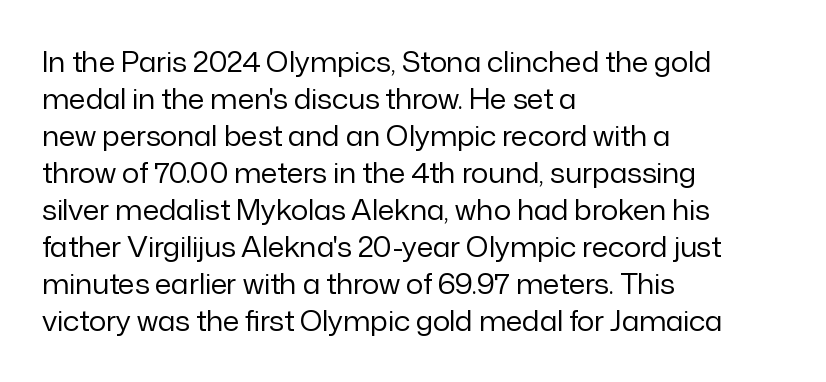
{"italic": "no", "bold": "no", "underline": "no", "align": "left", "line_spacing": "normal", "line_spacing_ratio": 1.37, "letter_spacing": "normal", "letter_spacing_em": 0.0, "glyph_px": 27}
